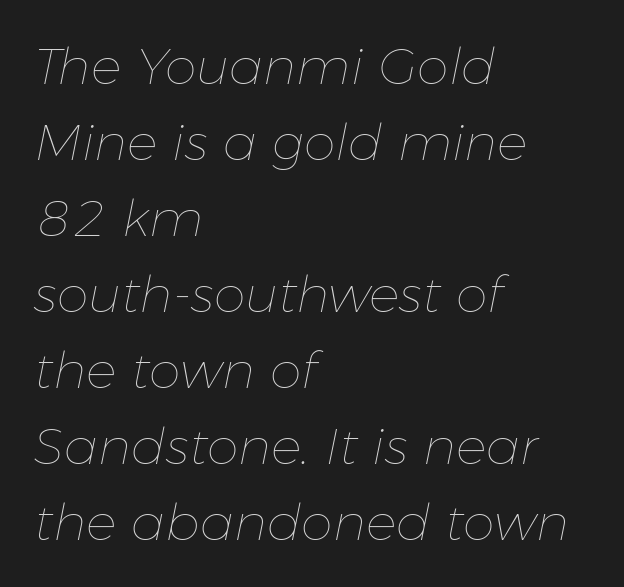
Q: Is the text bold? A: No.
Q: Is the text italic (slanted)? A: Yes, it leans right by about 11 degrees.
Q: Is the text underlined? A: No.
Q: How is the paragraph aligned? A: Left-aligned.
Q: Is the spacing between letters normal or unusually wide? A: Normal.
Q: Is the spacing between lines tight, normal or loose? A: Normal.
Q: Width (condensed, normal, or wide)? A: Normal.
Q: Stroke contrast? A: Low.
Q: x-height? A: Medium.
Q: Monospaced? A: No.
